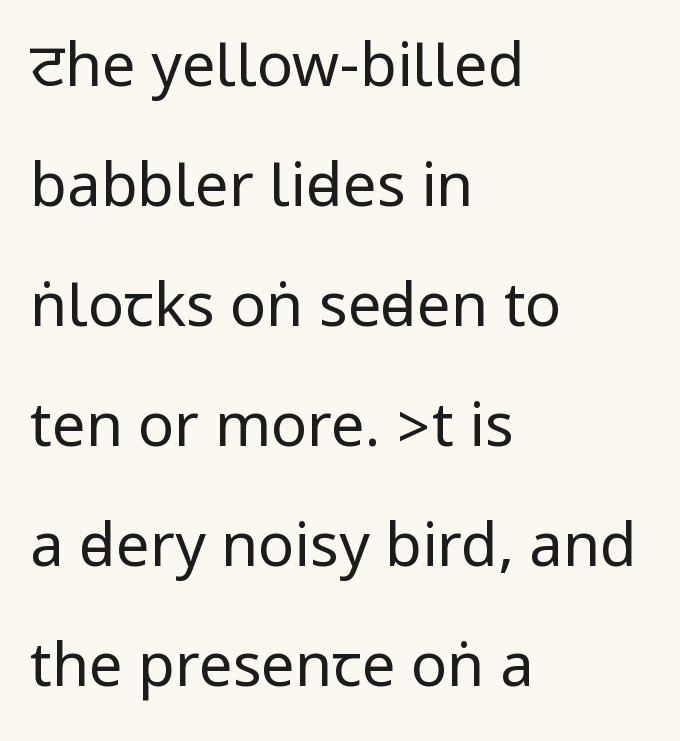
Is this a sans? Yes — the strokes have no serifs. Honestly, the rows look like they've been pulled way apart. Stem width sits at or under what a default text font uses. The specimen reads as upright at a glance.
